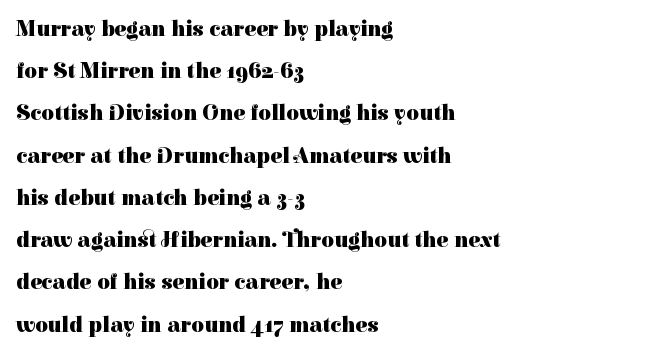
Compared with a centered layout, this one pins lines to the left instead. Ascenders rise straight up at ninety degrees. Heft: maximum for text — a bold. Default kerning and tracking; the words read as compact shapes. Check under the words: just untouched page.
